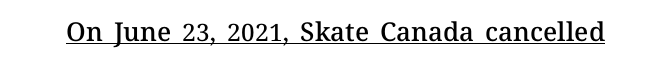
The letters stand upright; this is a roman face. This is moderately heavy type, rendered in semibold. These characters rest on top of a visible drawn line. You could call the tracking neutral — neither tight nor loose.
